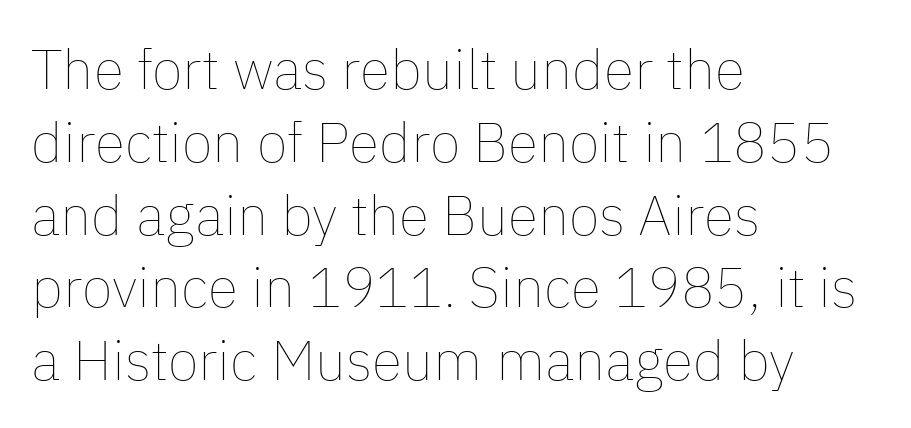
Q: Is the text bold? A: No.
Q: Is the text italic (slanted)? A: No, it is upright.
Q: Is the text underlined? A: No.
Q: How is the paragraph aligned? A: Left-aligned.
Q: Is the spacing between letters normal or unusually wide? A: Normal.
Q: Is the spacing between lines tight, normal or loose? A: Normal.
Q: Width (condensed, normal, or wide)? A: Normal.
Q: Stroke contrast? A: Low.
Q: x-height? A: Medium.
Q: Monospaced? A: No.
